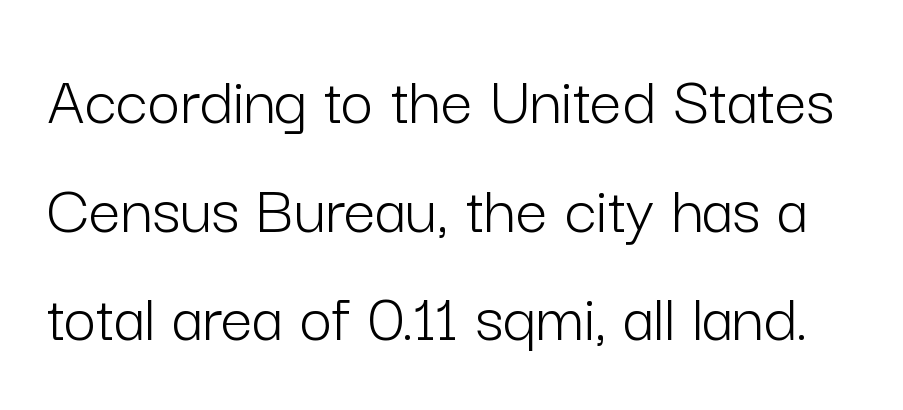
Q: Is the text bold? A: No.
Q: Is the text italic (slanted)? A: No, it is upright.
Q: Is the typeface a serif or a sans-serif typeface? A: Sans-serif.
Q: Is the text underlined? A: No.
Q: Is the spacing between letters normal or unusually wide? A: Normal.
Q: Is the spacing between lines tight, normal or loose? A: Normal.
Q: Width (condensed, normal, or wide)? A: Normal.
Q: Stroke contrast? A: Low.
Q: x-height? A: Medium.
Q: Monospaced? A: No.
